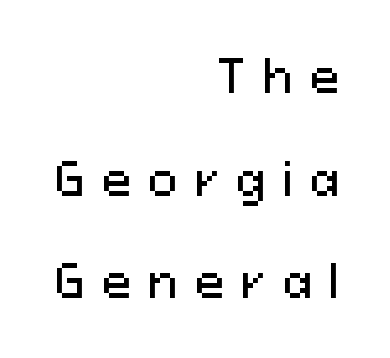
{"serif": "no", "italic": "no", "width": "normal", "stroke_contrast": "medium", "x_height": "medium", "monospaced": "no", "underline": "no", "align": "right", "line_spacing": "loose", "line_spacing_ratio": 2.33, "letter_spacing": "wide", "letter_spacing_em": 0.39, "glyph_px": 44}
